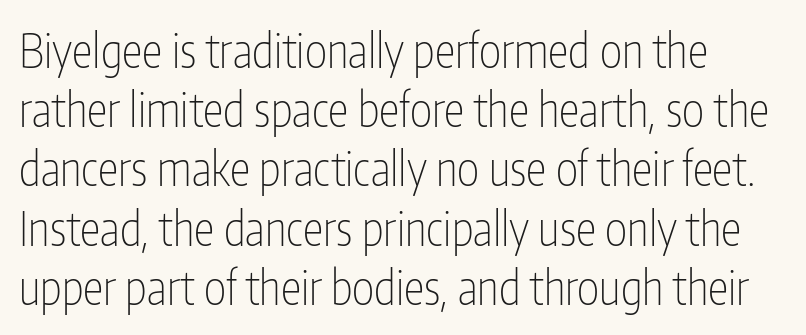
The image shows 47 px thin, condensed sans-serif type, upright; set left-aligned, normal line spacing (1.26x), normal letter spacing, not underlined; low stroke contrast and a medium x-height.
